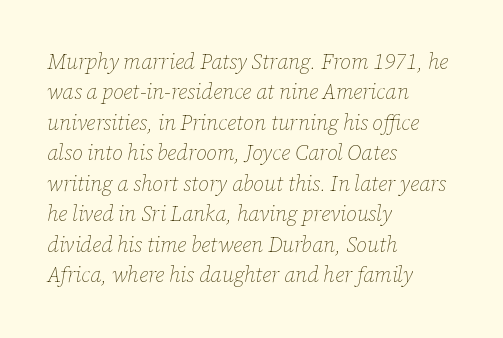
Q: Is the text bold? A: No.
Q: Is the text italic (slanted)? A: Yes, it leans right by about 12 degrees.
Q: Is the text underlined? A: No.
Q: How is the paragraph aligned? A: Left-aligned.
Q: Is the spacing between letters normal or unusually wide? A: Normal.
Q: Is the spacing between lines tight, normal or loose? A: Normal.
